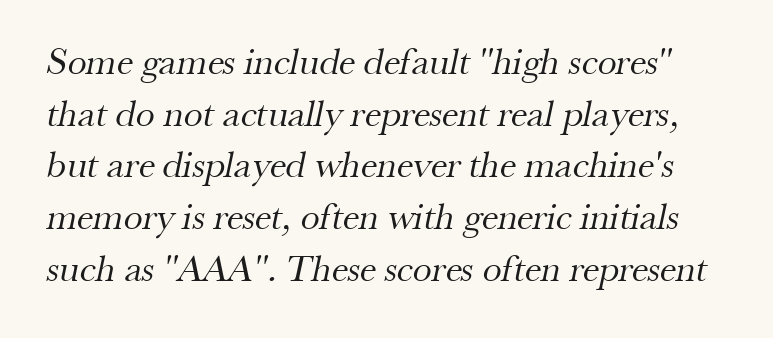
Q: Is the text bold? A: No.
Q: Is the typeface a serif or a sans-serif typeface? A: Serif.
Q: Is the text underlined? A: No.
Q: Is the spacing between letters normal or unusually wide? A: Normal.
Q: Is the spacing between lines tight, normal or loose? A: Normal.
Q: Width (condensed, normal, or wide)? A: Normal.
Q: Stroke contrast? A: Medium.
Q: x-height? A: Small.
Q: Monospaced? A: No.
